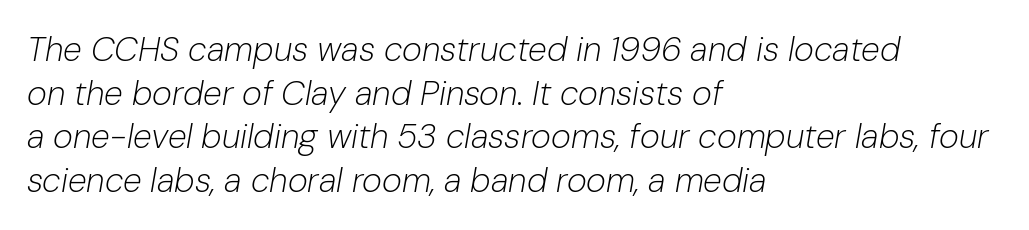
The image shows 34 px light type, italic (leaning right); set left-aligned, normal line spacing (1.28x), normal letter spacing, not underlined; low stroke contrast and a medium x-height.
